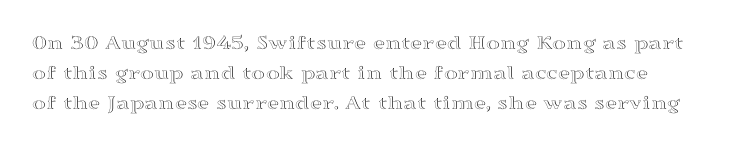
This rendering leaves character spacing at its baseline value. The font's upright variant was chosen for this text. Lines of text with bare space underneath. Leading: standard.
